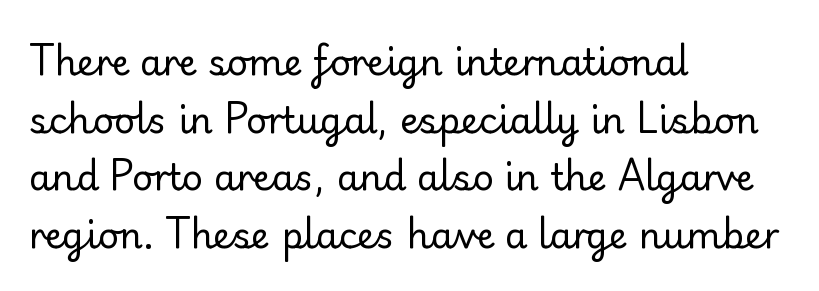
Descenders are the only things crossing below the line. Type style note: has serifs. Each stroke keeps to a modest, everyday thickness or less. Regarding leading, the lines here are spaced in the standard way. Tall strokes in this sample are plumb rather than angled.
